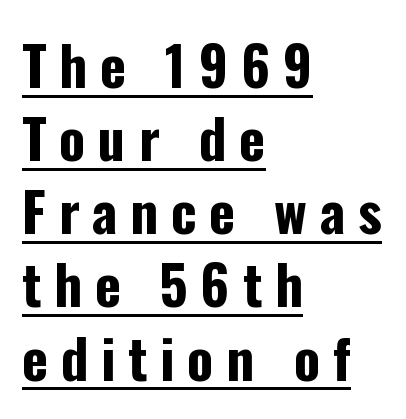
{"serif": "no", "italic": "no", "bold": "yes", "weight": "bold", "width": "condensed", "stroke_contrast": "low", "x_height": "medium", "monospaced": "no", "underline": "yes", "align": "left", "line_spacing": "normal", "line_spacing_ratio": 1.33, "letter_spacing": "wide", "letter_spacing_em": 0.23, "glyph_px": 55}
